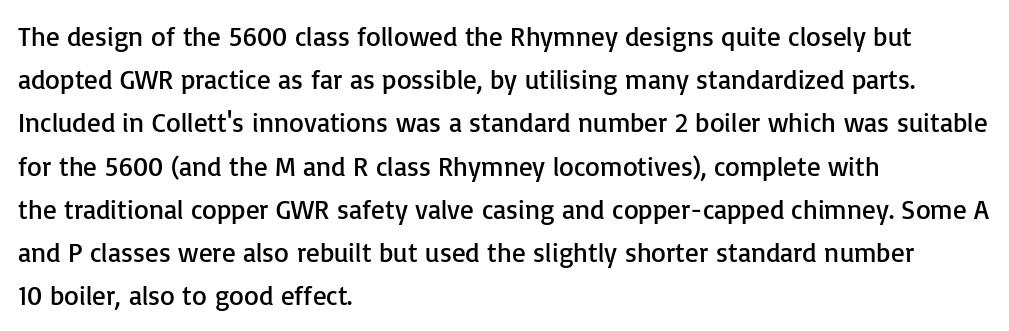
{"italic": "no", "bold": "no", "underline": "no", "align": "left", "line_spacing": "normal", "line_spacing_ratio": 1.6, "letter_spacing": "normal", "letter_spacing_em": 0.0, "glyph_px": 27}
